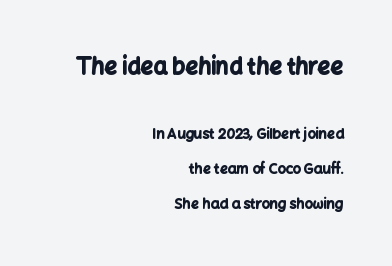
The image shows 22 px bold type, upright; set right-aligned, loose line spacing (2.5x), normal letter spacing, not underlined; the first (top) block is 1.57x larger.
